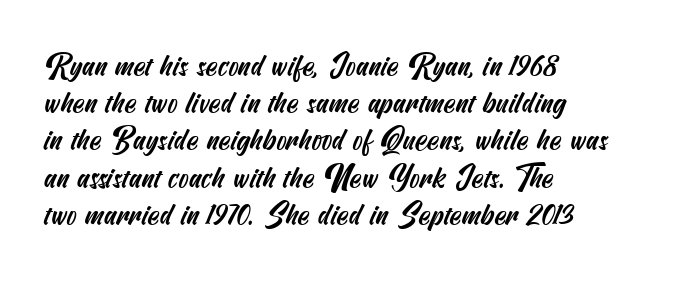
The image shows 30 px condensed sans-serif type; set left-aligned, line spacing 1.24x, normal letter spacing, not underlined; medium stroke contrast and a small x-height.
